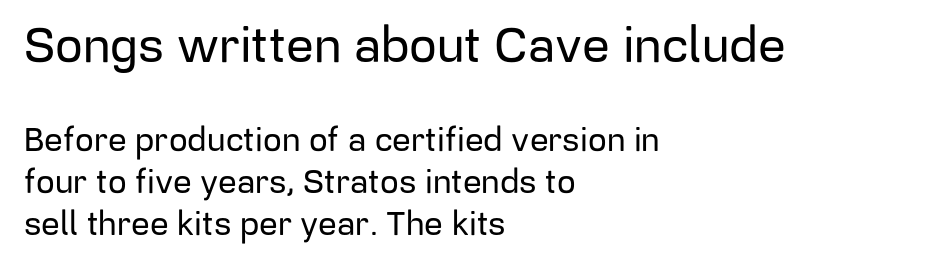
The image shows 49 px sans-serif type, upright; set left-aligned, normal line spacing (1.27x), normal letter spacing, not underlined; the first (top) block is 1.48x larger; low stroke contrast and a medium x-height.
